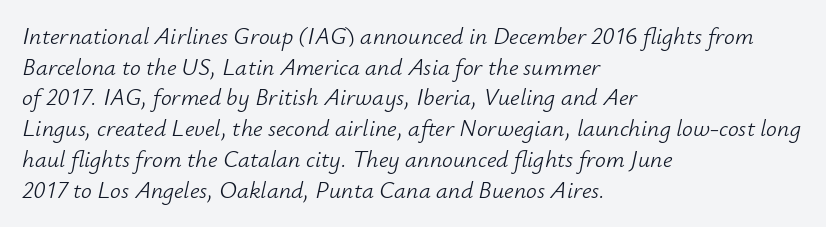
The characters are drawn with everyday or finer stroke widths. The passage shown stacks its lines at a standard gap. Just letters on the line, the space beneath them empty. This sample uses plain, unmodified letter spacing. Italic: yes, the glyphs are oblique.
